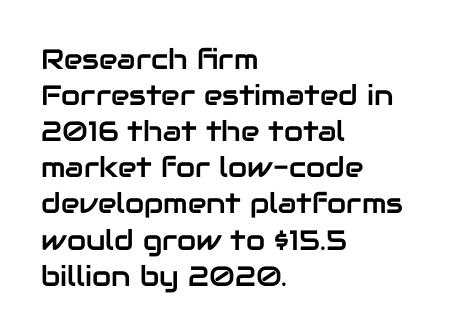
The image shows 28 px sans-serif type, upright; set left-aligned, normal line spacing (1.29x), normal letter spacing, not underlined; low stroke contrast and a medium x-height.
